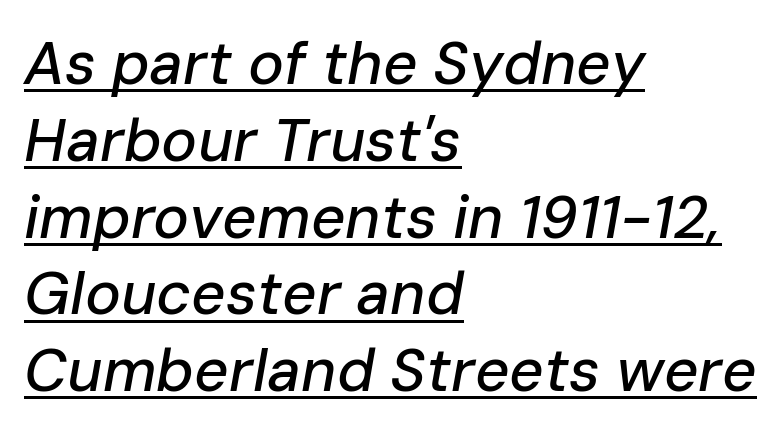
{"italic": "yes", "lean": "right", "slant_degrees": 10, "width": "normal", "stroke_contrast": "low", "x_height": "medium", "monospaced": "no", "underline": "yes", "align": "left", "line_spacing": "normal", "line_spacing_ratio": 1.28, "letter_spacing": "normal", "letter_spacing_em": 0.0, "glyph_px": 60}
